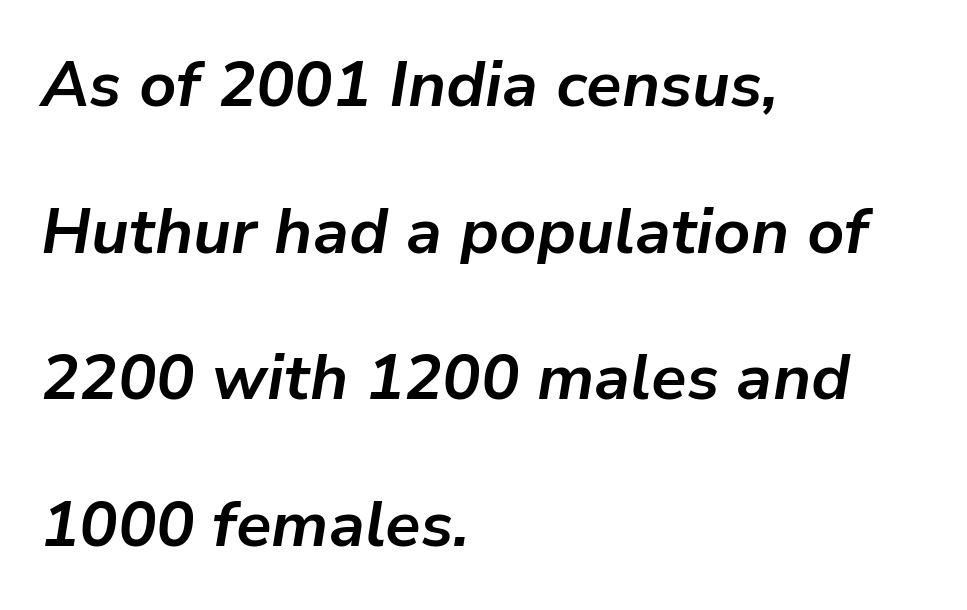
The image shows 64 px bold type, italic (leaning right); set left-aligned, loose line spacing (2.29x), normal letter spacing, not underlined; low stroke contrast and a medium x-height.
